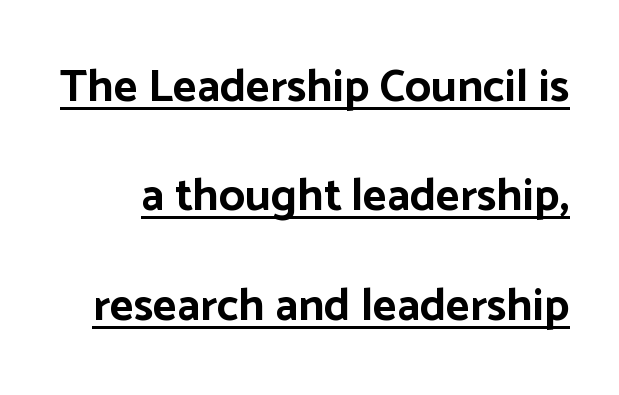
{"serif": "no", "italic": "no", "bold": "yes", "weight": "bold", "width": "normal", "stroke_contrast": "low", "x_height": "medium", "monospaced": "no", "underline": "yes", "line_spacing": "loose", "line_spacing_ratio": 2.38, "letter_spacing": "normal", "letter_spacing_em": 0.0, "glyph_px": 46}
